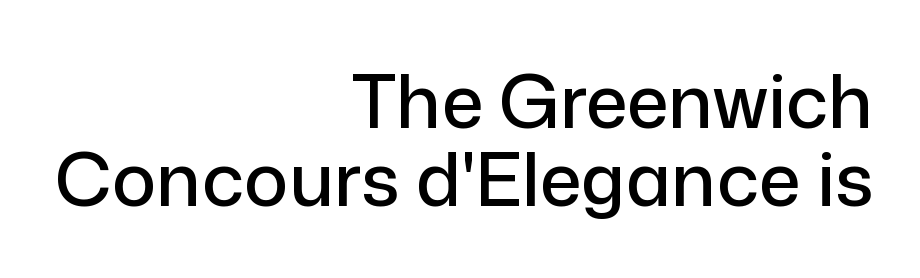
The image shows 74 px sans-serif type, upright; set right-aligned, tight line spacing (1.06x), normal letter spacing, not underlined; low stroke contrast and a medium x-height.
